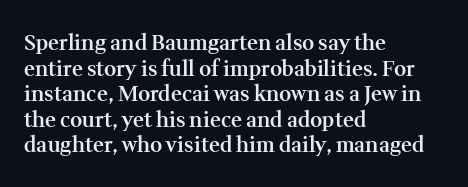
{"italic": "no", "bold": "semi", "underline": "no", "align": "left", "line_spacing_ratio": 1.22, "letter_spacing": "normal", "letter_spacing_em": 0.0, "glyph_px": 21}
